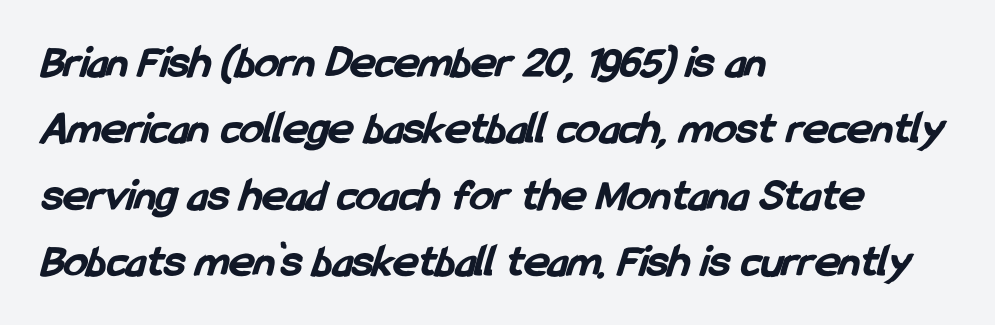
The words here are not underlined. Here the designer chose a conventional face with non-uniform glyph widths. In terms of letterform style, serifs are entirely absent. Reading down the block, your eye returns to a fixed left position each line. In terms of leading, this rendering sits right in the middle.
